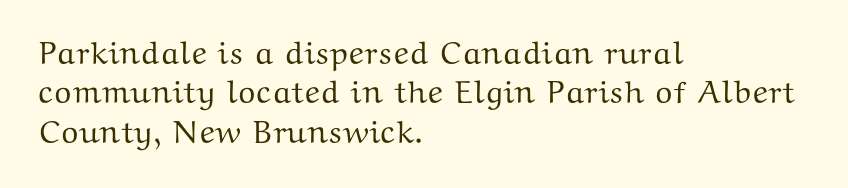
The image shows 32 px wide serif type, upright; set left-aligned, line spacing 1.23x, normal letter spacing, not underlined; medium stroke contrast and a medium x-height.
